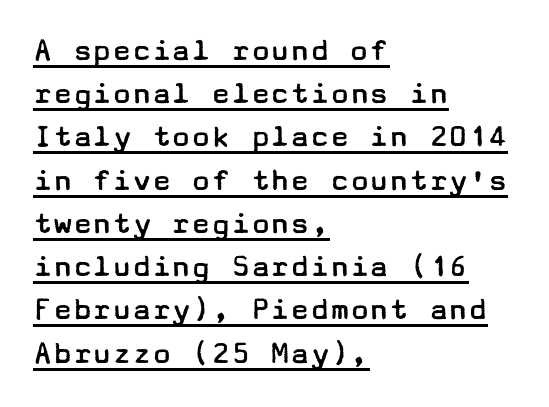
{"serif": "no", "italic": "no", "bold": "no", "weight": "regular", "width": "wide", "stroke_contrast": "low", "x_height": "medium", "underline": "yes", "align": "left", "line_spacing": "normal", "line_spacing_ratio": 1.31, "letter_spacing": "normal", "letter_spacing_em": 0.0, "glyph_px": 33}
